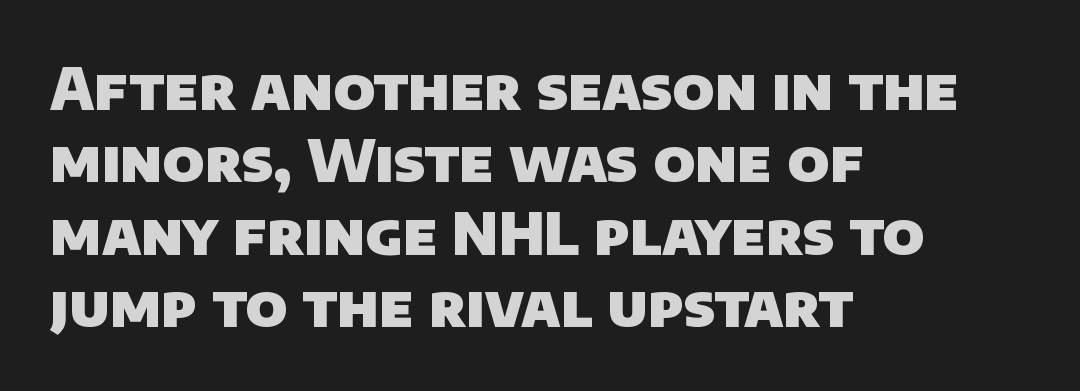
Q: Is the text bold? A: Yes.
Q: Is the typeface a serif or a sans-serif typeface? A: Sans-serif.
Q: Is the text underlined? A: No.
Q: How is the paragraph aligned? A: Left-aligned.
Q: Is the spacing between letters normal or unusually wide? A: Normal.
Q: Is the spacing between lines tight, normal or loose? A: Normal.
Q: Width (condensed, normal, or wide)? A: Normal.
Q: Stroke contrast? A: Low.
Q: x-height? A: Large.
Q: Monospaced? A: No.
